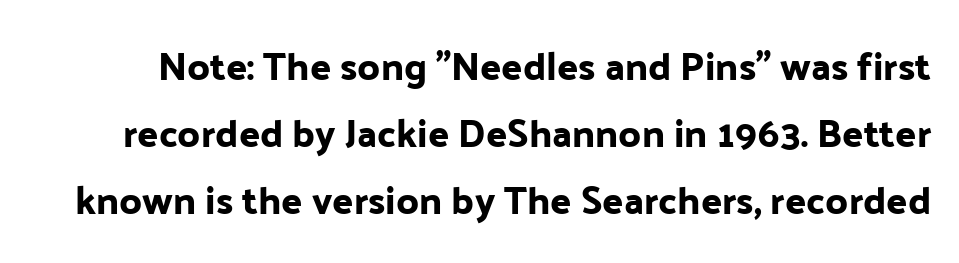
Q: Is the text italic (slanted)? A: No, it is upright.
Q: Is the typeface a serif or a sans-serif typeface? A: Sans-serif.
Q: Is the text underlined? A: No.
Q: Is the spacing between letters normal or unusually wide? A: Normal.
Q: Width (condensed, normal, or wide)? A: Normal.
Q: Stroke contrast? A: Low.
Q: x-height? A: Medium.
Q: Monospaced? A: No.
